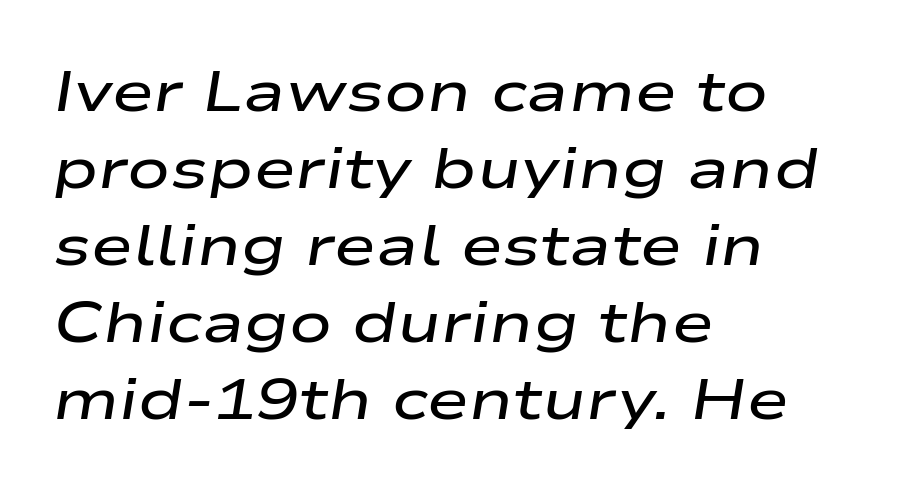
Q: Is the text bold? A: Semi-bold.
Q: Is the text italic (slanted)? A: Yes, it leans right by about 9 degrees.
Q: Is the text underlined? A: No.
Q: How is the paragraph aligned? A: Left-aligned.
Q: Is the spacing between letters normal or unusually wide? A: Normal.
Q: Is the spacing between lines tight, normal or loose? A: Normal.
Q: Width (condensed, normal, or wide)? A: Wide.
Q: Stroke contrast? A: Low.
Q: x-height? A: Medium.
Q: Monospaced? A: No.
